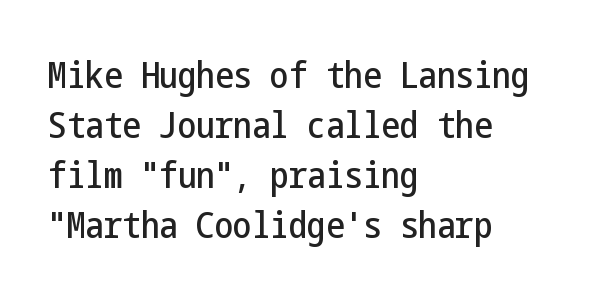
The image shows 37 px condensed sans-serif type, upright; set left-aligned, normal line spacing (1.35x), normal letter spacing, not underlined; low stroke contrast and a medium x-height.
